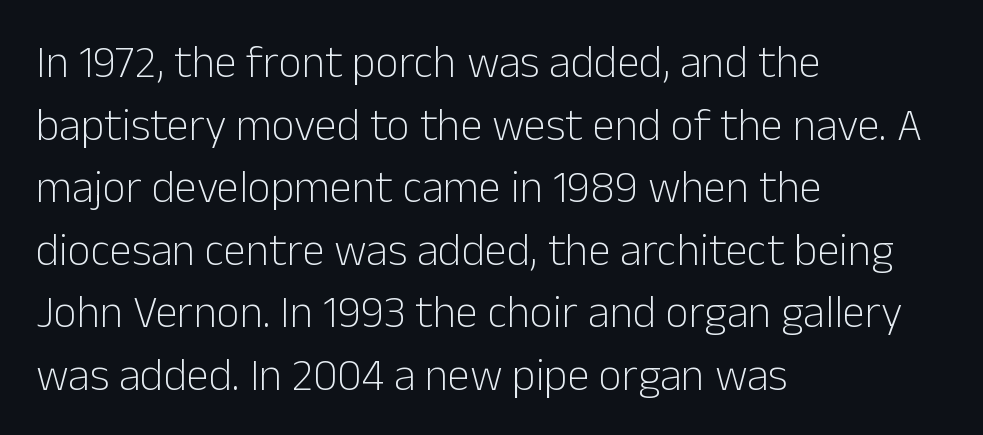
{"serif": "no", "italic": "no", "bold": "no", "weight": "light", "width": "normal", "stroke_contrast": "low", "x_height": "medium", "monospaced": "no", "underline": "no", "align": "left", "line_spacing": "normal", "line_spacing_ratio": 1.39, "letter_spacing": "normal", "letter_spacing_em": 0.0, "glyph_px": 45}
